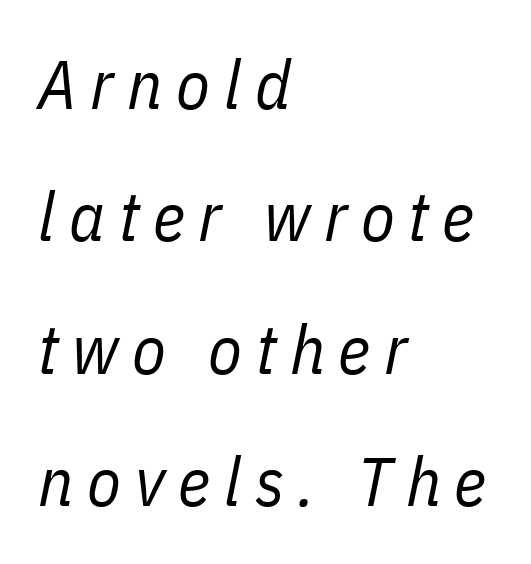
Bold? No — there's no thickening of the strokes. Typeset ragged right — the left edge is the straight one. Each new line begins a long way beneath the previous one. This is oblique type, the kind used for emphasis or titles. The letters are spread apart with noticeably loose tracking. Note the varied advance widths — an 'i' is clearly narrower than an 'm'.
